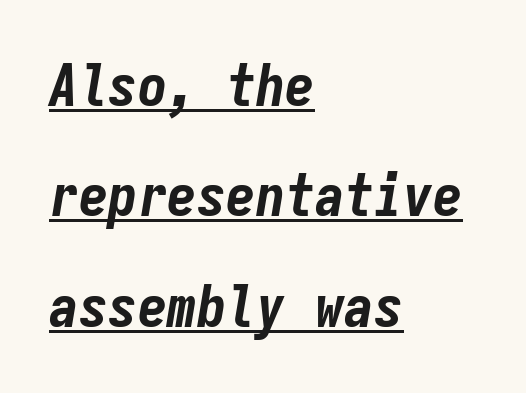
The image shows 59 px bold, condensed type, italic (leaning right), monospaced; set left-aligned, line spacing 1.87x, normal letter spacing, underlined; low stroke contrast and a medium x-height.
